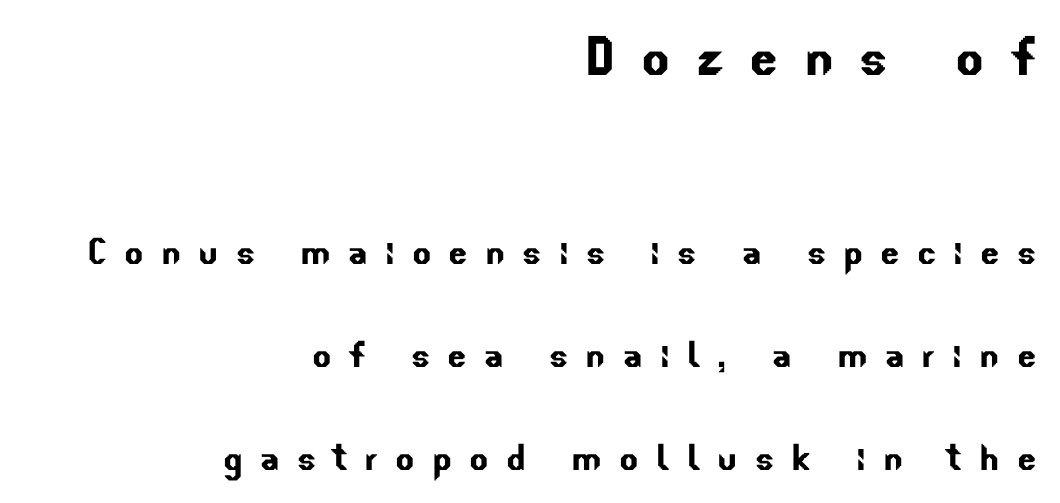
Q: Is the typeface a serif or a sans-serif typeface? A: Sans-serif.
Q: Is the text underlined? A: No.
Q: How is the paragraph aligned? A: Right-aligned.
Q: Is the spacing between letters normal or unusually wide? A: Unusually wide.
Q: Is the spacing between lines tight, normal or loose? A: Loose.
Q: Which block of text is set in a larger size, the first (top) or the second (bottom)? A: The first (top) one.
Q: Width (condensed, normal, or wide)? A: Normal.
Q: Stroke contrast? A: Low.
Q: x-height? A: Small.
Q: Monospaced? A: No.
